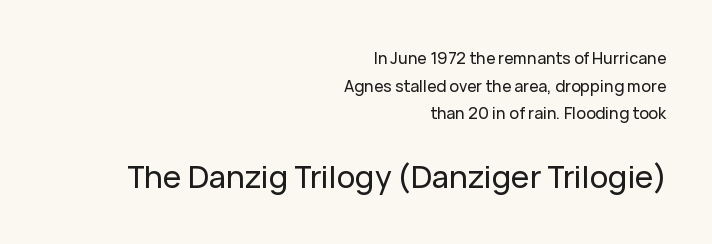
Honestly, there is no underline to notice here at all. Spacing between characters is what you'd get straight out of the box. Do the characters align in a grid? No, the font is proportional. What kind of face is this? One without serifs — a sans. Is there any slant? The stems are plumb.
